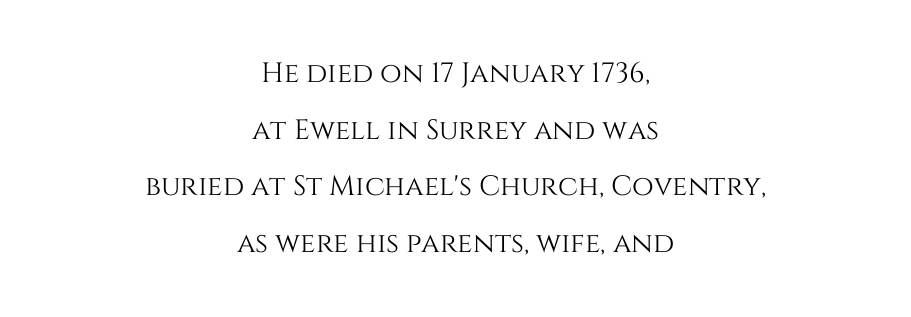
Q: Is the text italic (slanted)? A: No, it is upright.
Q: Is the text underlined? A: No.
Q: How is the paragraph aligned? A: Centered.
Q: Is the spacing between letters normal or unusually wide? A: Normal.
Q: Is the spacing between lines tight, normal or loose? A: Loose.
Q: Width (condensed, normal, or wide)? A: Normal.
Q: Stroke contrast? A: Medium.
Q: x-height? A: Large.
Q: Monospaced? A: No.
